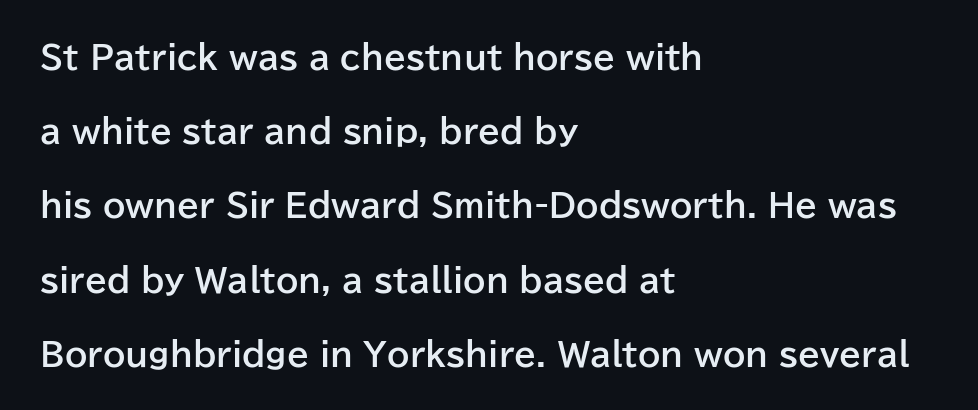
The image shows 32 px bold sans-serif type, upright; set left-aligned, loose line spacing (2.32x), normal letter spacing, not underlined; low stroke contrast and a medium x-height.
